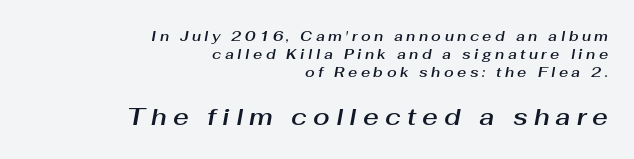
{"italic": "yes", "lean": "right", "slant_degrees": 10, "underline": "no", "align": "right", "line_spacing": "normal", "line_spacing_ratio": 1.3, "letter_spacing": "wide", "letter_spacing_em": 0.25, "larger_block": "second", "size_ratio": 1.71, "glyph_px": 24}
